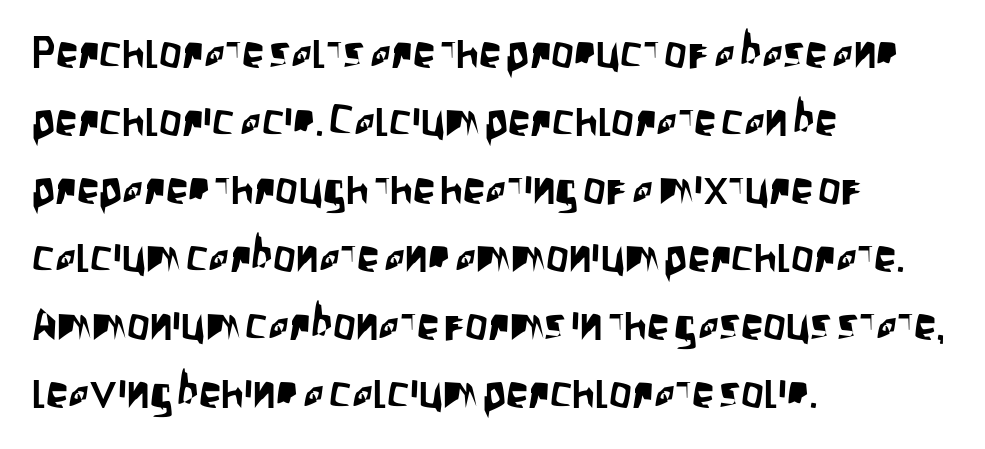
Q: Is the text italic (slanted)? A: No, it is upright.
Q: Is the typeface a serif or a sans-serif typeface? A: Sans-serif.
Q: Is the text underlined? A: No.
Q: How is the paragraph aligned? A: Left-aligned.
Q: Is the spacing between letters normal or unusually wide? A: Normal.
Q: Is the spacing between lines tight, normal or loose? A: Normal.
Q: Width (condensed, normal, or wide)? A: Condensed.
Q: Stroke contrast? A: Low.
Q: x-height? A: Large.
Q: Monospaced? A: No.
